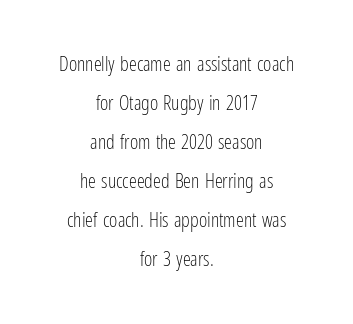
The image shows 20 px text type, upright; set centered, loose line spacing (1.95x), normal letter spacing, not underlined.
